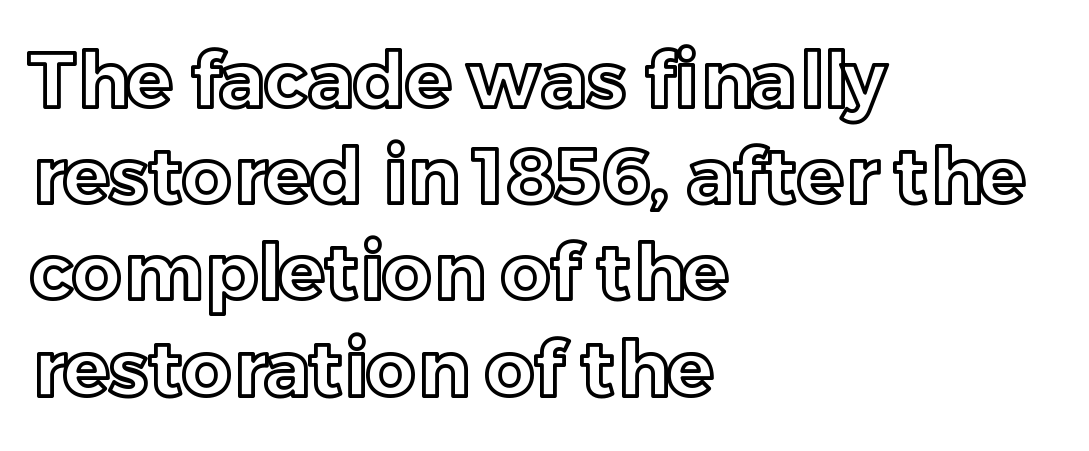
Q: Is the text italic (slanted)? A: No, it is upright.
Q: Is the text underlined? A: No.
Q: How is the paragraph aligned? A: Left-aligned.
Q: Is the spacing between letters normal or unusually wide? A: Normal.
Q: Is the spacing between lines tight, normal or loose? A: Normal.
Q: Width (condensed, normal, or wide)? A: Normal.
Q: x-height? A: Medium.
Q: Monospaced? A: No.
